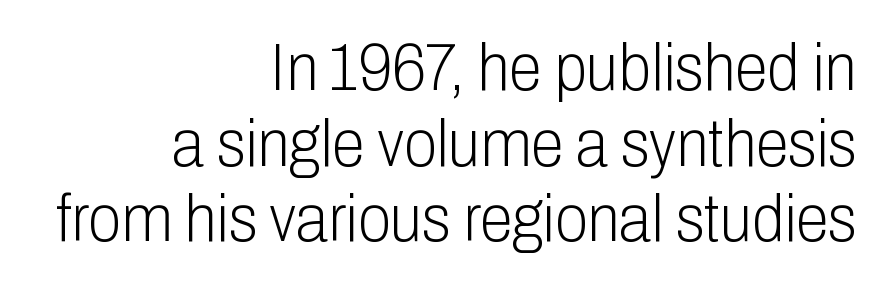
Spacing between characters is what you'd get straight out of the box. Vertical strokes here are truly vertical. Nobody drew a line under any word here. Unlike a traditional serif, this face leaves its strokes unadorned. Notice how descenders almost collide with the ascenders below — that's tight leading.
